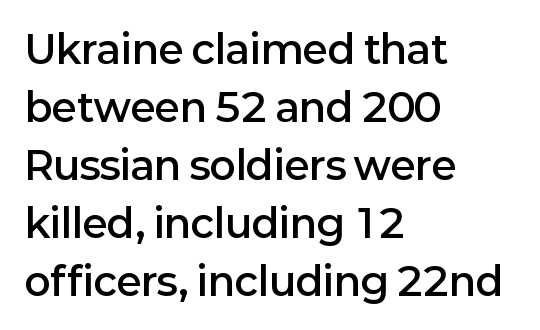
Semibold letterforms, between regular and bold. Spacing verdict: proportional, widths tailored to each character. In CSS terms this would be text-align: left. Grotesque or geometric, the face here clearly has no serifs. The letters stand upright; this is a roman face. The rendering keeps characters at their native spacing.
